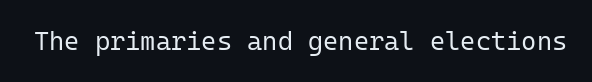
The image shows 26 px text type, upright; set normal letter spacing, not underlined.
